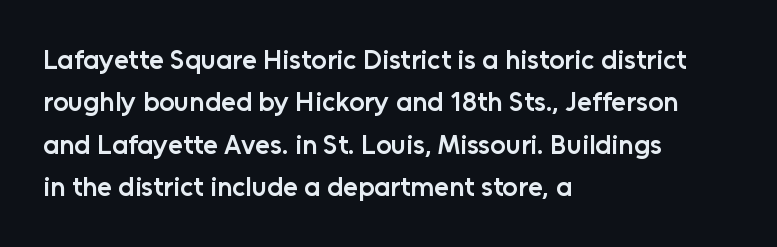
{"italic": "no", "bold": "semi", "underline": "no", "align": "left", "line_spacing": "normal", "line_spacing_ratio": 1.57, "letter_spacing": "normal", "letter_spacing_em": 0.0, "glyph_px": 27}
